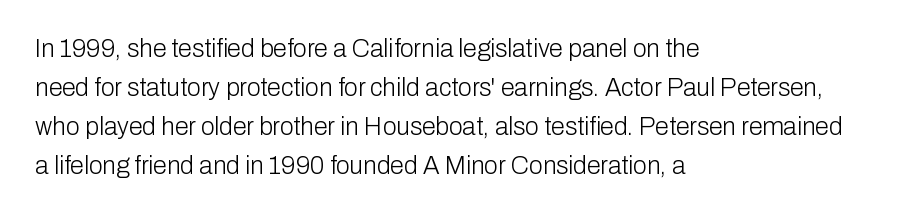
Q: Is the text bold? A: No.
Q: Is the text italic (slanted)? A: No, it is upright.
Q: Is the text underlined? A: No.
Q: How is the paragraph aligned? A: Left-aligned.
Q: Is the spacing between letters normal or unusually wide? A: Normal.
Q: Is the spacing between lines tight, normal or loose? A: Normal.
